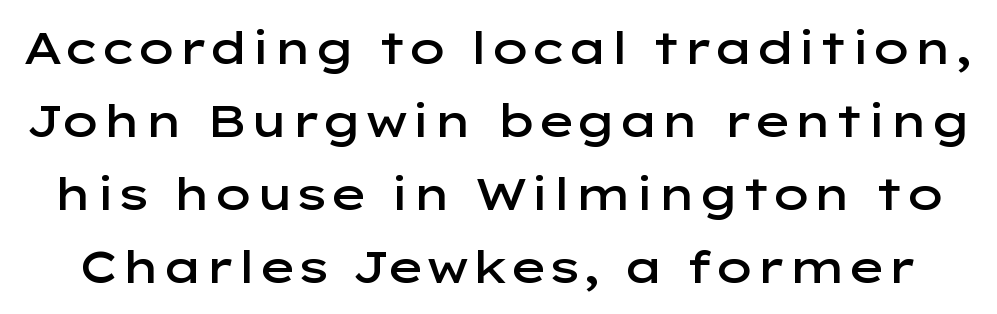
Rows of type keep a routine distance in the vertical direction. Letters rest on an invisible, unmarked baseline. Stroke terminals: plain, sans-serif. A typesetter would call this zero additional tracking. The face used here is proportionally spaced, like ordinary book or web type. Typesetter's note: demi weight, one step under bold.
